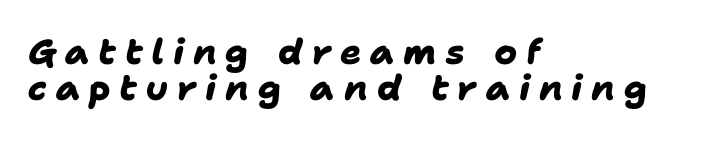
Q: Is the text bold? A: Yes.
Q: Is the typeface a serif or a sans-serif typeface? A: Sans-serif.
Q: Is the text underlined? A: No.
Q: How is the paragraph aligned? A: Left-aligned.
Q: Is the spacing between letters normal or unusually wide? A: Unusually wide.
Q: Is the spacing between lines tight, normal or loose? A: Tight.
Q: Width (condensed, normal, or wide)? A: Normal.
Q: Stroke contrast? A: Low.
Q: x-height? A: Medium.
Q: Monospaced? A: No.
